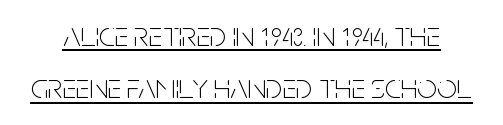
Q: Is the text bold? A: No.
Q: Is the text italic (slanted)? A: No, it is upright.
Q: Is the typeface a serif or a sans-serif typeface? A: Sans-serif.
Q: Is the text underlined? A: Yes.
Q: Is the spacing between letters normal or unusually wide? A: Normal.
Q: Is the spacing between lines tight, normal or loose? A: Normal.
Q: Width (condensed, normal, or wide)? A: Condensed.
Q: Stroke contrast? A: Low.
Q: x-height? A: Large.
Q: Monospaced? A: No.
